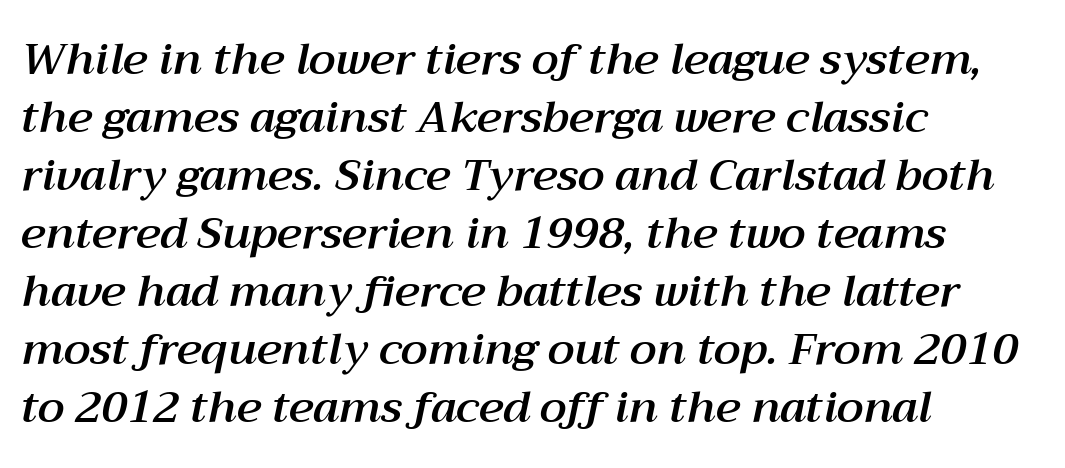
Q: Is the text italic (slanted)? A: Yes, it leans right by about 12 degrees.
Q: Is the text underlined? A: No.
Q: How is the paragraph aligned? A: Left-aligned.
Q: Is the spacing between letters normal or unusually wide? A: Normal.
Q: Is the spacing between lines tight, normal or loose? A: Normal.
Q: Width (condensed, normal, or wide)? A: Normal.
Q: Stroke contrast? A: Medium.
Q: x-height? A: Medium.
Q: Monospaced? A: No.
